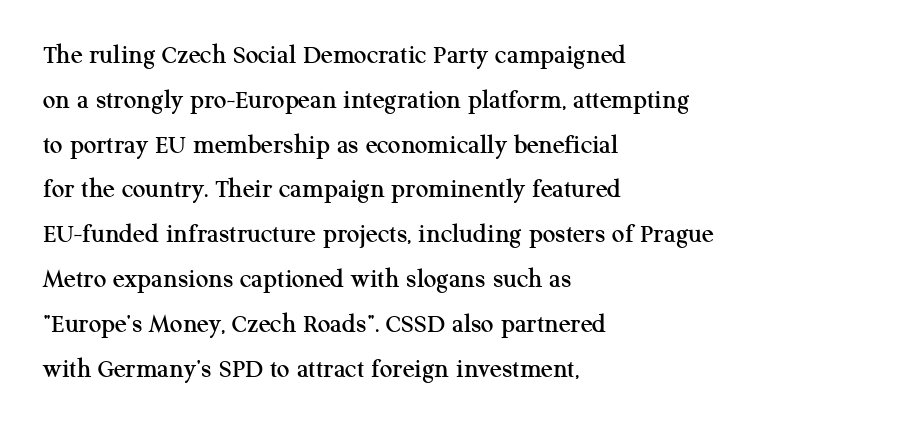
The image shows 28 px serif type, upright; set left-aligned, normal line spacing (1.6x), normal letter spacing, not underlined; medium stroke contrast and a medium x-height.
